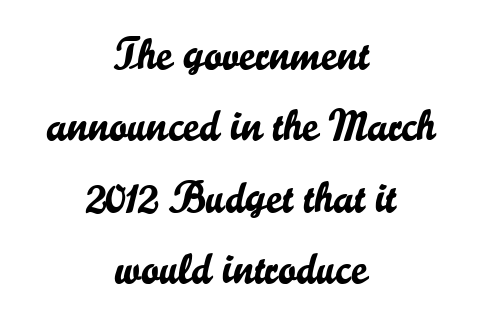
Does the leading feel generous? No, just average. The rendering shows plain stroke endings on the letterforms — a sans-serif design. In CSS terms this would be text-align: center. Each letter keeps its own natural width here, so spacing adapts to shape.
